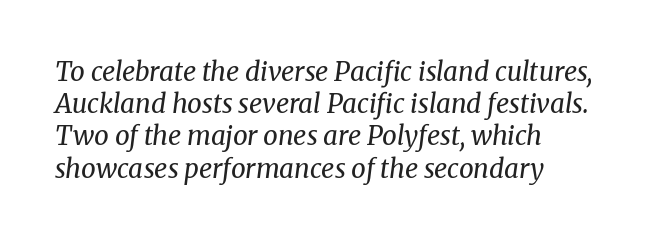
Weight: in the light-to-regular range. This rendering uses left alignment, leaving the right contour irregular. In terms of letterspacing, this is plain default setting. Quick note: italic. The baseline area is clear.
